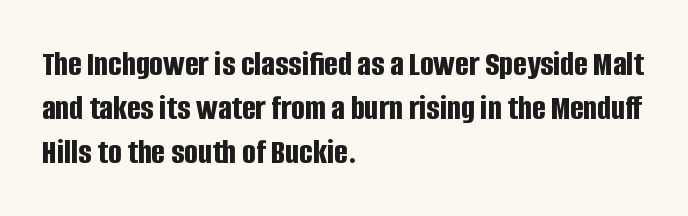
Q: Is the text bold? A: Yes.
Q: Is the text italic (slanted)? A: No, it is upright.
Q: Is the typeface a serif or a sans-serif typeface? A: Sans-serif.
Q: Is the text underlined? A: No.
Q: How is the paragraph aligned? A: Left-aligned.
Q: Is the spacing between letters normal or unusually wide? A: Normal.
Q: Width (condensed, normal, or wide)? A: Condensed.
Q: Stroke contrast? A: Low.
Q: x-height? A: Large.
Q: Monospaced? A: No.
